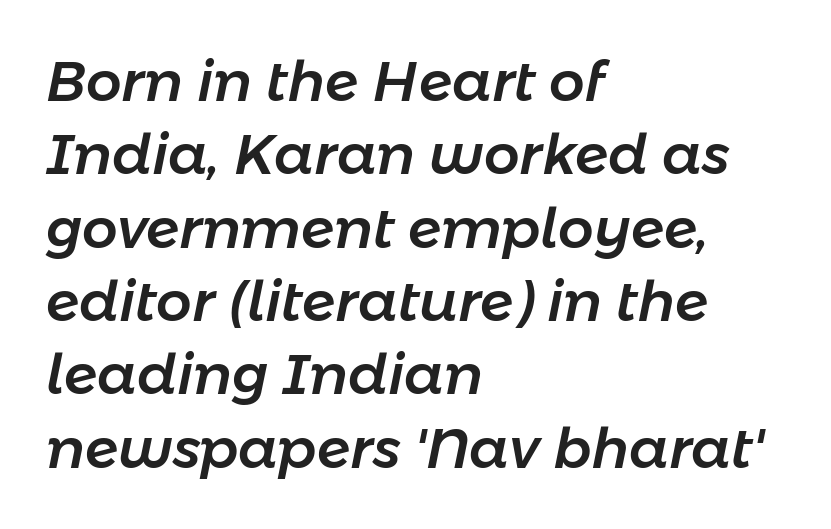
{"italic": "yes", "lean": "right", "slant_degrees": 11, "width": "normal", "stroke_contrast": "low", "x_height": "medium", "monospaced": "no", "underline": "no", "align": "left", "line_spacing": "normal", "line_spacing_ratio": 1.31, "letter_spacing": "normal", "letter_spacing_em": 0.0, "glyph_px": 56}
